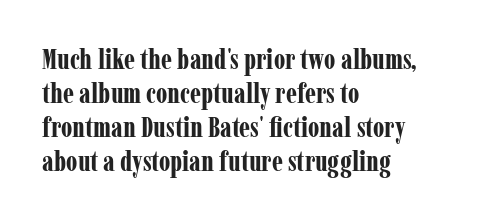
Q: Is the text bold? A: Yes.
Q: Is the text italic (slanted)? A: No, it is upright.
Q: Is the typeface a serif or a sans-serif typeface? A: Serif.
Q: Is the text underlined? A: No.
Q: How is the paragraph aligned? A: Left-aligned.
Q: Is the spacing between letters normal or unusually wide? A: Normal.
Q: Width (condensed, normal, or wide)? A: Condensed.
Q: Stroke contrast? A: Low.
Q: x-height? A: Medium.
Q: Monospaced? A: No.
